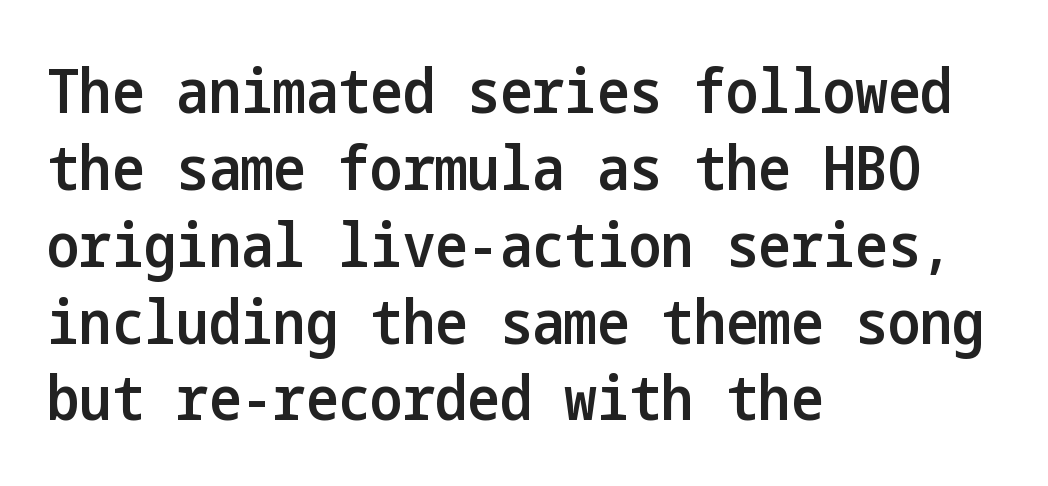
The image shows 61 px semibold, condensed sans-serif type, upright; set left-aligned, normal line spacing (1.26x), normal letter spacing, not underlined; low stroke contrast and a medium x-height.
